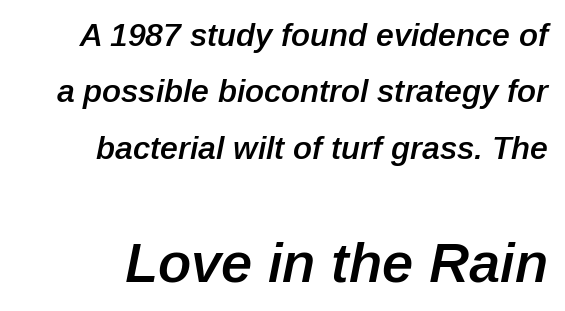
The image shows 56 px semibold type, italic (leaning right); set line spacing 1.76x, normal letter spacing, not underlined; the second (bottom) block is 1.75x larger; low stroke contrast and a medium x-height.
